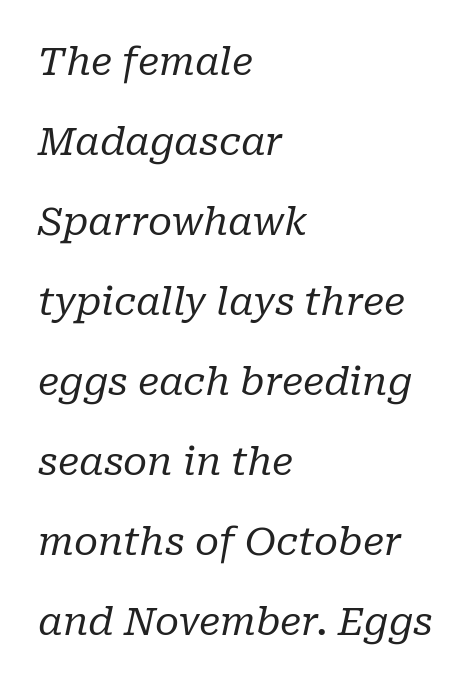
The image shows 39 px regular-weight serif type, italic (leaning right); set left-aligned, loose line spacing (2.05x), normal letter spacing, not underlined; low stroke contrast and a medium x-height.
